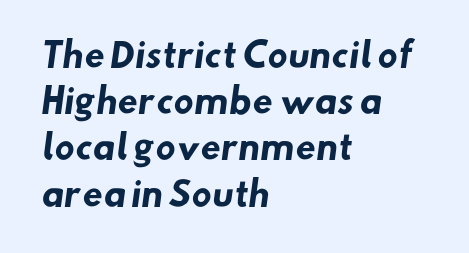
If you measured baseline to baseline, you'd find a middling distance. A full-strength bold gives these letters their thick strokes. The glyphs are unaccompanied by any horizontal stroke below them. A student would call this left alignment; a typographer would say flush left, rag right. Is this a fixed-width face? No — the glyphs have proportional, varying widths.
